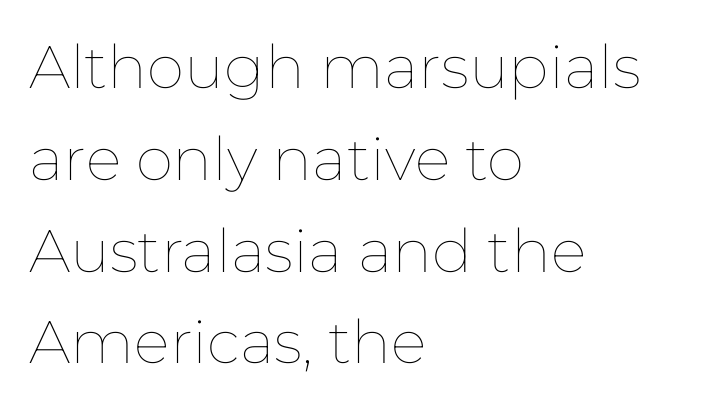
Notice how descenders clear the ascenders below comfortably — that's standard leading. The words here are not underlined. Spacing between characters is what you'd get straight out of the box. The lines are quadded left. The specimen reads as upright at a glance.
